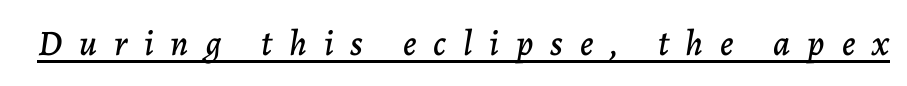
The text carries the slant typical of an italic or oblique font. Caption: expanded tracking, letters set apart. Notice how a bar underscores the lettering throughout. Each letter keeps its own natural width here, so spacing adapts to shape.
